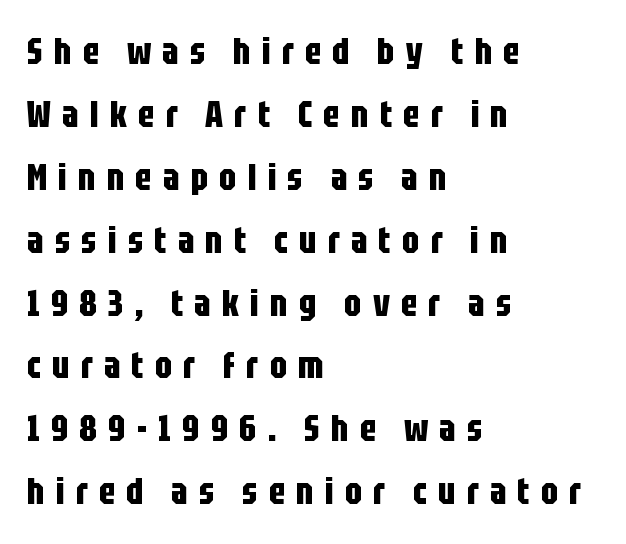
{"serif": "no", "italic": "no", "bold": "yes", "weight": "bold", "width": "condensed", "stroke_contrast": "low", "x_height": "large", "monospaced": "no", "underline": "no", "align": "left", "line_spacing": "normal", "line_spacing_ratio": 1.7, "letter_spacing": "wide", "letter_spacing_em": 0.3, "glyph_px": 37}
